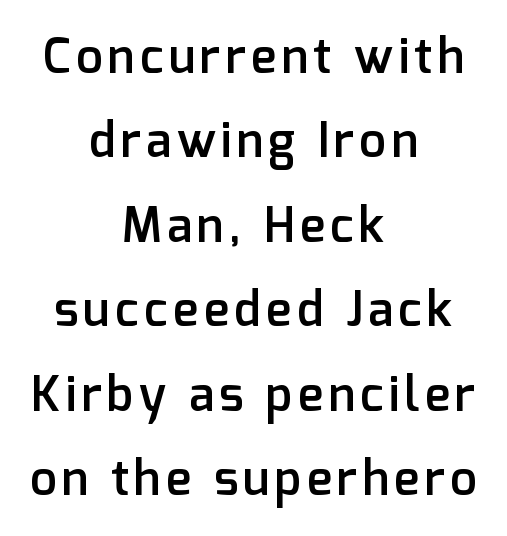
Q: Is the text bold? A: Semi-bold.
Q: Is the text italic (slanted)? A: No, it is upright.
Q: Is the typeface a serif or a sans-serif typeface? A: Sans-serif.
Q: Is the text underlined? A: No.
Q: How is the paragraph aligned? A: Centered.
Q: Width (condensed, normal, or wide)? A: Normal.
Q: Stroke contrast? A: Low.
Q: x-height? A: Medium.
Q: Monospaced? A: No.
